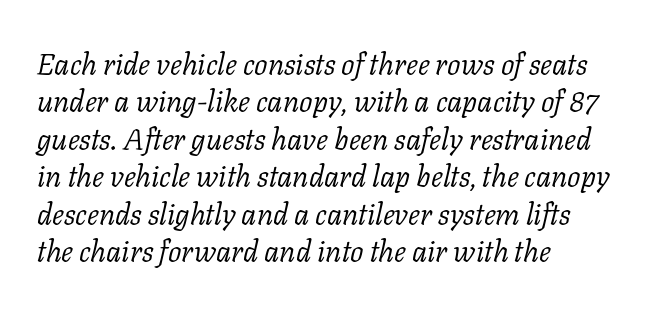
The image shows 30 px light serif type, italic (leaning right); set left-aligned, normal line spacing (1.25x), normal letter spacing, not underlined; low stroke contrast and a medium x-height.
